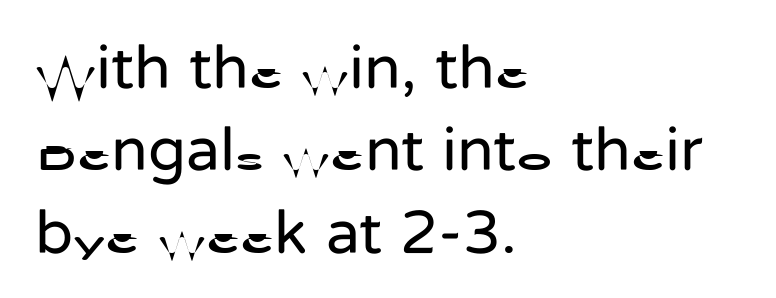
The image shows 62 px regular-weight sans-serif type, upright; set left-aligned, normal line spacing (1.33x), normal letter spacing, not underlined; low stroke contrast and a medium x-height.
